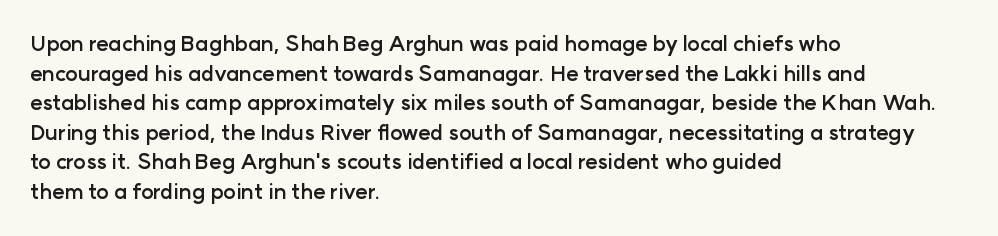
The vertical gap from one line to the next is medium. Beneath every word, the page is bare. Nothing unusual about the tracking: characters are spaced as the font intends. Its strokes are broad and dark, the hallmark of bold type. This sample uses an upright cut, with every glyph sitting square on the baseline. If you drew a ruler down the left edge, every line would touch it.
